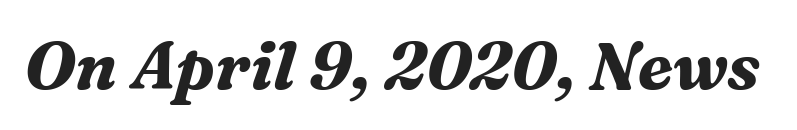
The image shows 66 px bold serif type, italic (leaning right); set normal letter spacing, not underlined; medium stroke contrast and a medium x-height.
